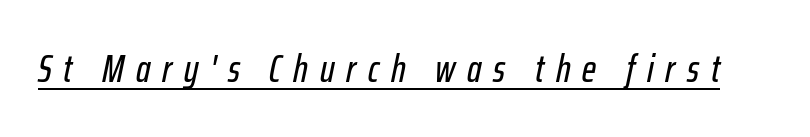
Does the lettering tilt? It does — this is italic. Think of a printed novel: that variable character pitch is what you see here. The line texture is sparse and dotted thanks to wide tracking. Glance below the letters and you will spot a drawn line.
